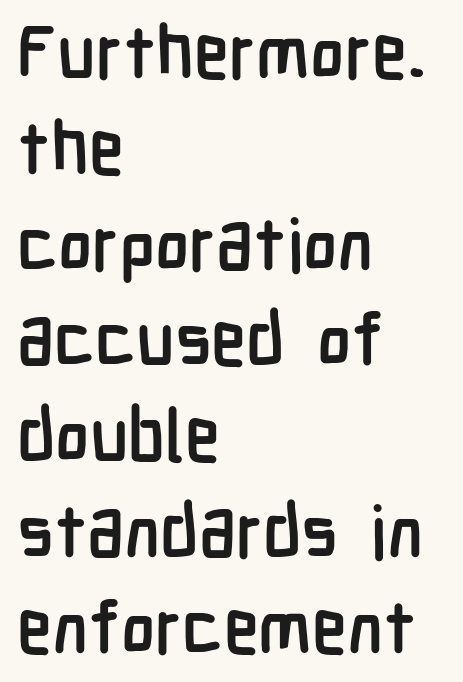
Q: Is the text bold? A: Yes.
Q: Is the text italic (slanted)? A: No, it is upright.
Q: Is the typeface a serif or a sans-serif typeface? A: Sans-serif.
Q: Is the text underlined? A: No.
Q: How is the paragraph aligned? A: Left-aligned.
Q: Is the spacing between letters normal or unusually wide? A: Normal.
Q: Is the spacing between lines tight, normal or loose? A: Normal.
Q: Width (condensed, normal, or wide)? A: Condensed.
Q: Stroke contrast? A: Low.
Q: x-height? A: Medium.
Q: Monospaced? A: No.
